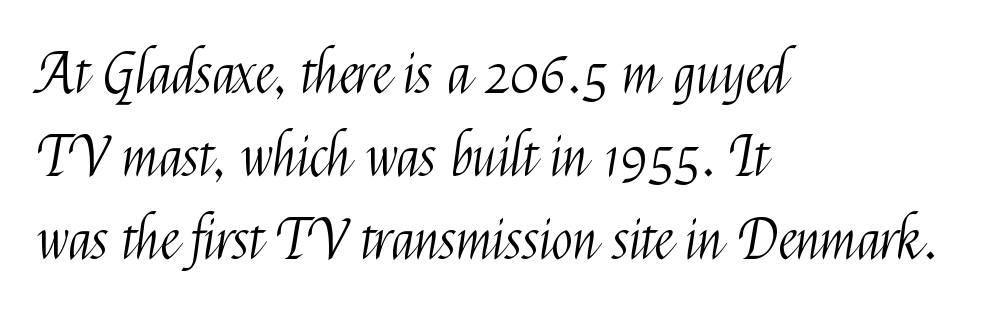
The image shows 56 px light, condensed sans-serif type; set left-aligned, normal line spacing (1.48x), normal letter spacing, not underlined; medium stroke contrast and a medium x-height.
